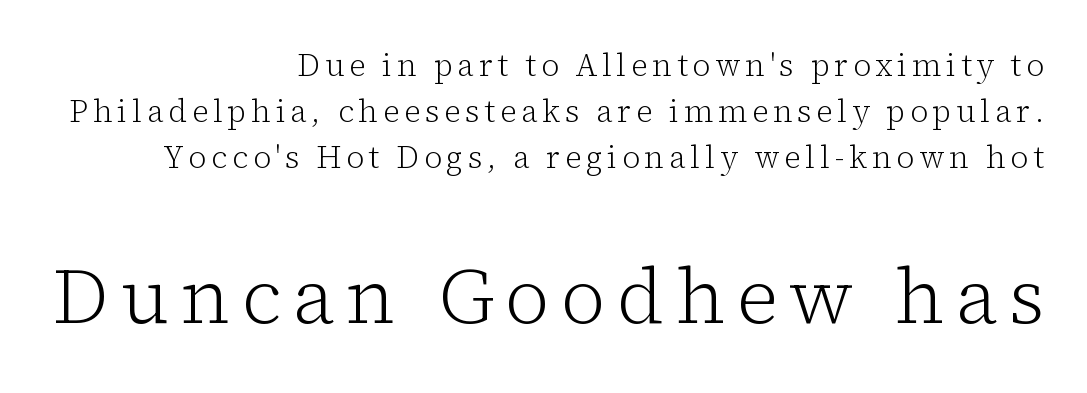
{"serif": "yes", "italic": "no", "bold": "no", "weight": "light", "width": "normal", "stroke_contrast": "low", "x_height": "medium", "monospaced": "no", "underline": "no", "align": "right", "line_spacing": "normal", "line_spacing_ratio": 1.49, "larger_block": "second", "size_ratio": 2.48, "glyph_px": 77}
